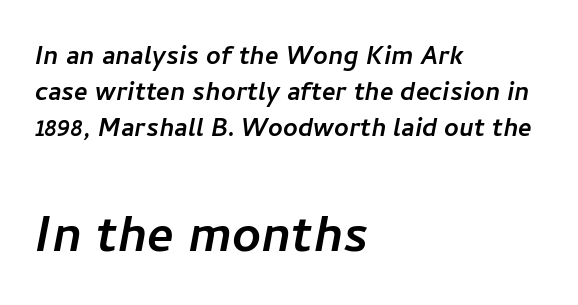
Has an underline been added? It has not. If you measured baseline to baseline, you'd find a short distance. Compared with a centered layout, this one pins lines to the left instead. Scale increases going downward across the two blocks. Characters follow at the spacing the type designer built in.
